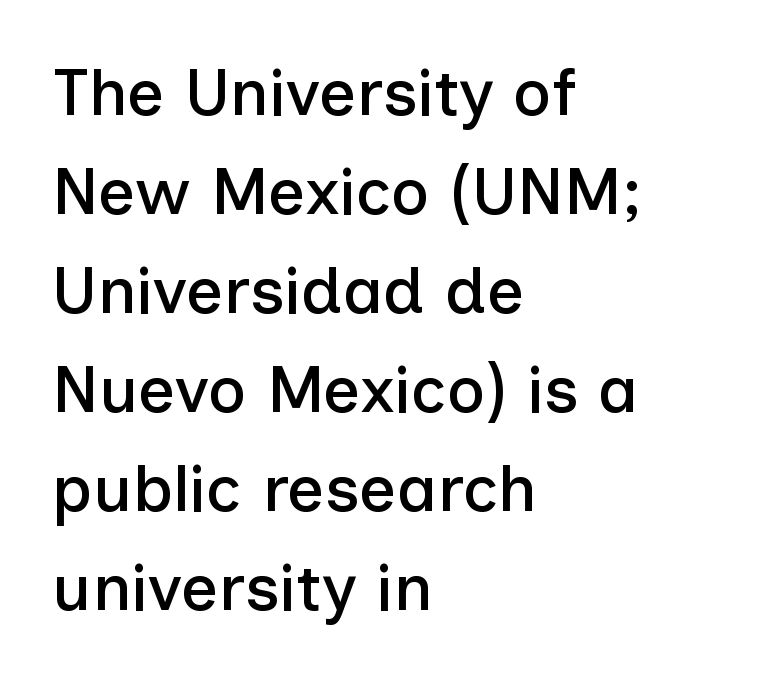
{"serif": "no", "italic": "no", "width": "normal", "stroke_contrast": "low", "x_height": "medium", "monospaced": "no", "underline": "no", "align": "left", "line_spacing": "normal", "line_spacing_ratio": 1.5, "letter_spacing": "normal", "letter_spacing_em": 0.0, "glyph_px": 66}
